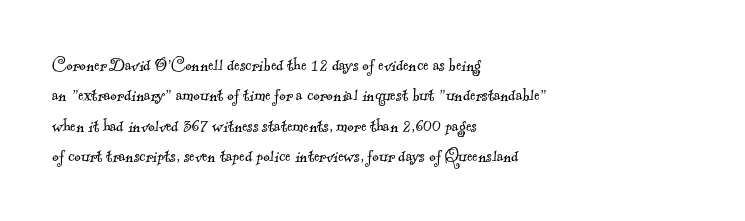
{"bold": "no", "underline": "no", "align": "left", "line_spacing": "normal", "line_spacing_ratio": 1.52, "letter_spacing": "normal", "letter_spacing_em": 0.0, "glyph_px": 20}
